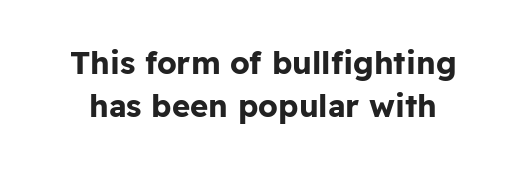
{"serif": "no", "italic": "no", "bold": "yes", "weight": "bold", "width": "normal", "stroke_contrast": "low", "x_height": "medium", "monospaced": "no", "underline": "no", "line_spacing": "normal", "line_spacing_ratio": 1.39, "letter_spacing": "normal", "letter_spacing_em": 0.0, "glyph_px": 31}
